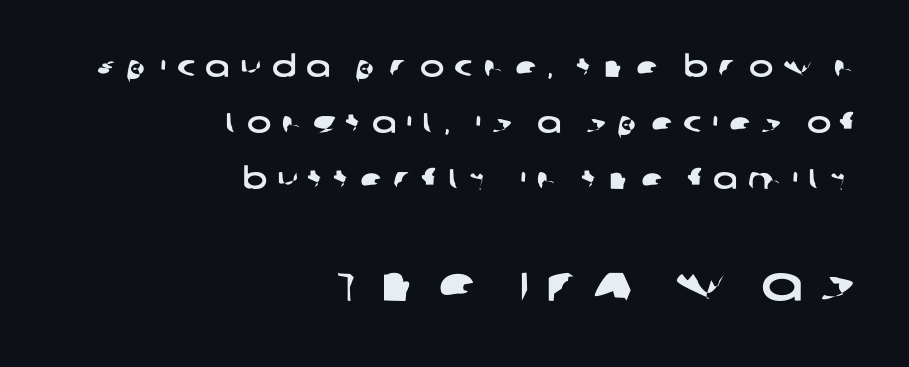
Q: Is the typeface a serif or a sans-serif typeface? A: Sans-serif.
Q: Is the text underlined? A: No.
Q: How is the paragraph aligned? A: Right-aligned.
Q: Is the spacing between letters normal or unusually wide? A: Unusually wide.
Q: Is the spacing between lines tight, normal or loose? A: Loose.
Q: Which block of text is set in a larger size, the first (top) or the second (bottom)? A: The second (bottom) one.
Q: Width (condensed, normal, or wide)? A: Wide.
Q: Stroke contrast? A: Low.
Q: x-height? A: Large.
Q: Monospaced? A: No.
